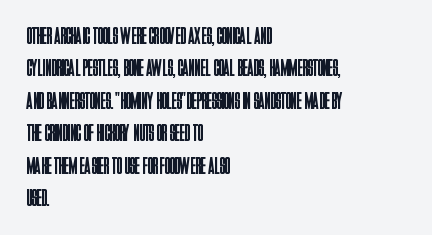
Q: Is the text bold? A: No.
Q: Is the text italic (slanted)? A: No, it is upright.
Q: Is the text underlined? A: No.
Q: How is the paragraph aligned? A: Left-aligned.
Q: Is the spacing between letters normal or unusually wide? A: Normal.
Q: Is the spacing between lines tight, normal or loose? A: Normal.
